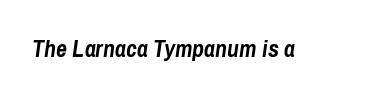
These lines keep a tight, regular rhythm from letter to letter. A bare baseline throughout the passage. Style check: oblique. Strong, thick strokes mark this as bold type.
